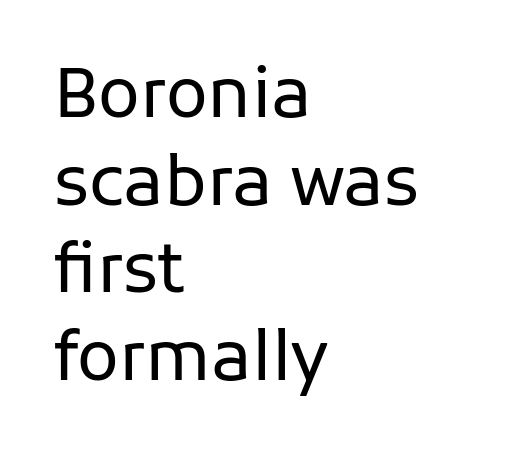
Q: Is the text bold? A: No.
Q: Is the text italic (slanted)? A: No, it is upright.
Q: Is the typeface a serif or a sans-serif typeface? A: Sans-serif.
Q: Is the text underlined? A: No.
Q: How is the paragraph aligned? A: Left-aligned.
Q: Is the spacing between letters normal or unusually wide? A: Normal.
Q: Is the spacing between lines tight, normal or loose? A: Normal.
Q: Width (condensed, normal, or wide)? A: Normal.
Q: Stroke contrast? A: Low.
Q: x-height? A: Medium.
Q: Monospaced? A: No.
